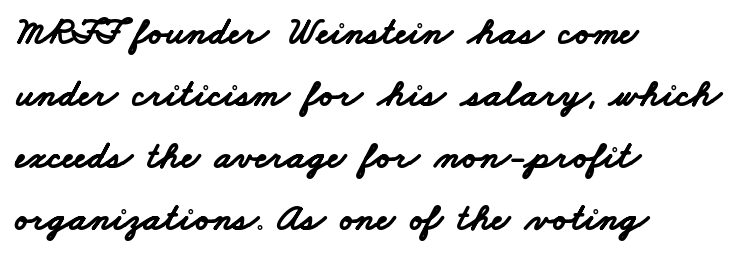
{"serif": "no", "bold": "yes", "weight": "bold", "width": "wide", "stroke_contrast": "low", "x_height": "small", "monospaced": "no", "underline": "no", "align": "left", "line_spacing": "normal", "line_spacing_ratio": 1.59, "letter_spacing": "normal", "letter_spacing_em": 0.0, "glyph_px": 39}
